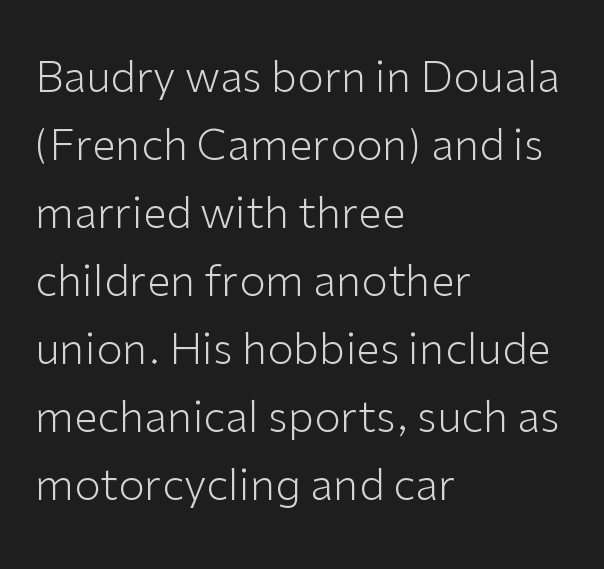
The image shows 43 px light sans-serif type, upright; set left-aligned, normal line spacing (1.58x), normal letter spacing, not underlined; low stroke contrast and a medium x-height.
